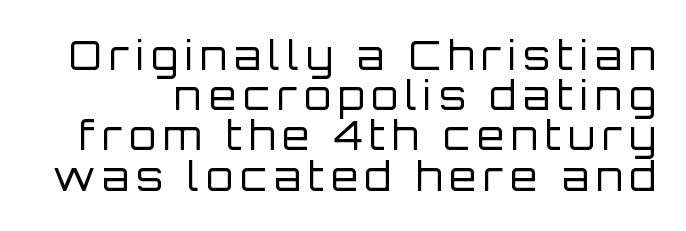
The passage shown is not bold in any degree. Varying glyph widths throughout — classic text-font behaviour. This sample uses a sans-serif face. Notice how descenders almost collide with the ascenders below — that's tight leading.
